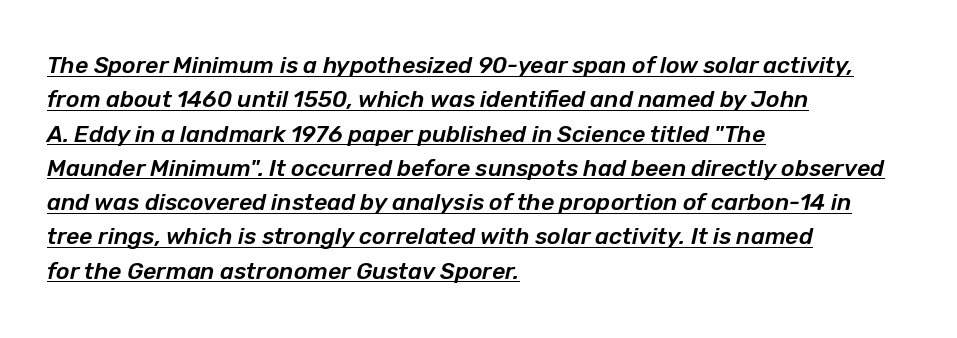
Q: Is the text italic (slanted)? A: Yes, it leans right by about 12 degrees.
Q: Is the text underlined? A: Yes.
Q: How is the paragraph aligned? A: Left-aligned.
Q: Is the spacing between letters normal or unusually wide? A: Normal.
Q: Is the spacing between lines tight, normal or loose? A: Normal.
